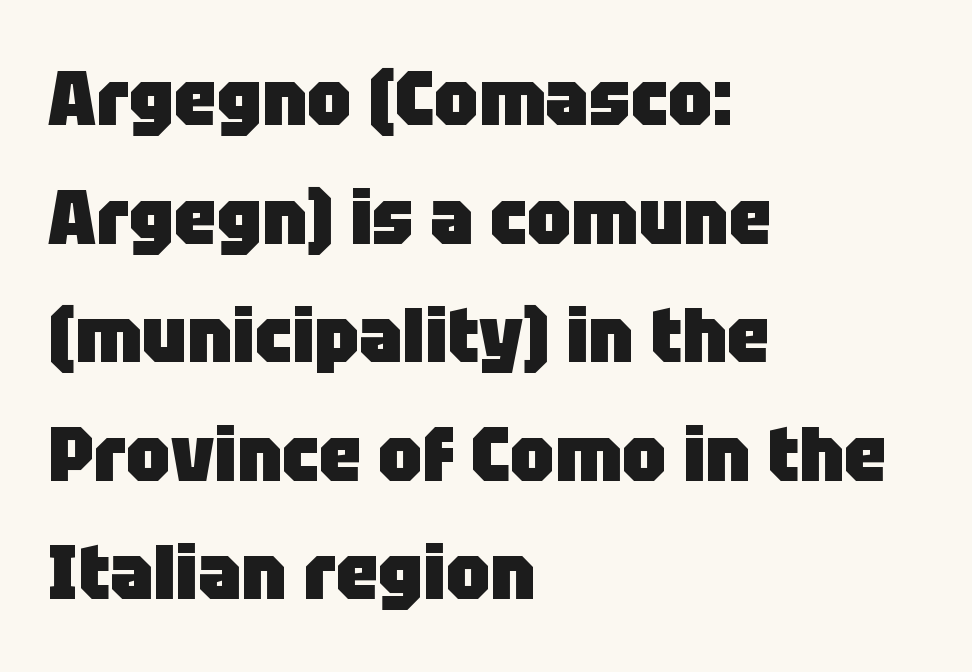
{"serif": "no", "italic": "no", "bold": "yes", "weight": "heavy", "width": "normal", "stroke_contrast": "low", "x_height": "large", "monospaced": "no", "underline": "no", "align": "left", "line_spacing": "normal", "line_spacing_ratio": 1.54, "letter_spacing": "normal", "letter_spacing_em": 0.0, "glyph_px": 77}
